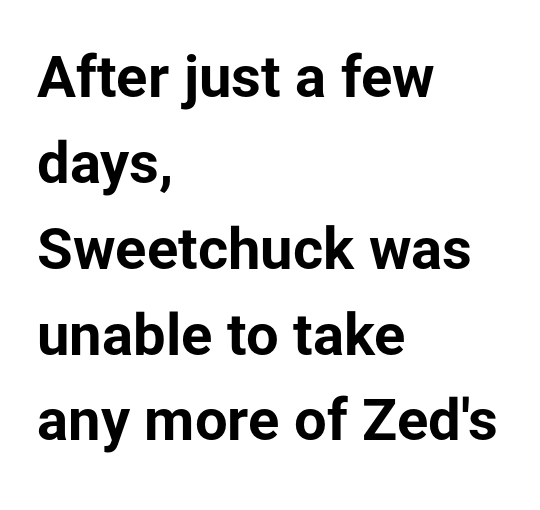
The image shows 58 px bold sans-serif type, upright; set left-aligned, normal line spacing (1.48x), normal letter spacing, not underlined; low stroke contrast and a medium x-height.
